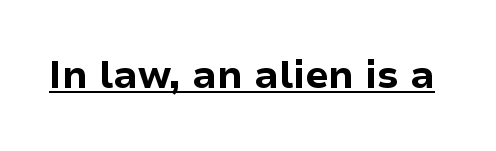
Q: Is the text bold? A: Yes.
Q: Is the text italic (slanted)? A: No, it is upright.
Q: Is the typeface a serif or a sans-serif typeface? A: Sans-serif.
Q: Is the text underlined? A: Yes.
Q: Is the spacing between letters normal or unusually wide? A: Normal.
Q: Width (condensed, normal, or wide)? A: Normal.
Q: Stroke contrast? A: Low.
Q: x-height? A: Medium.
Q: Monospaced? A: No.
